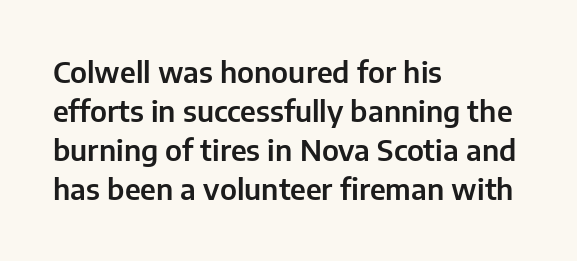
The image shows 29 px sans-serif type, upright; set left-aligned, normal line spacing (1.35x), normal letter spacing, not underlined; low stroke contrast and a medium x-height.
